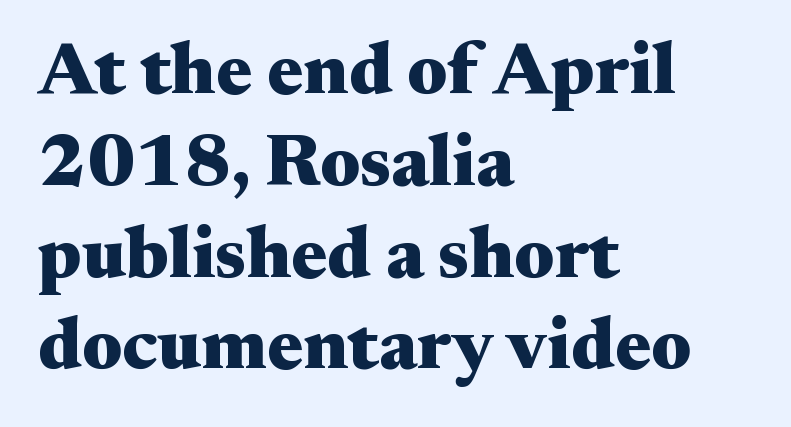
The image shows 74 px heavy, wide serif type, upright; set left-aligned, line spacing 1.24x, normal letter spacing, not underlined; medium stroke contrast and a small x-height.
